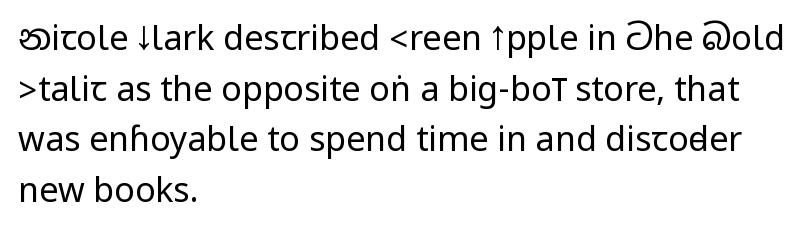
The image shows 34 px regular-weight, condensed sans-serif type, upright; set left-aligned, normal line spacing (1.49x), normal letter spacing, not underlined; low stroke contrast.
